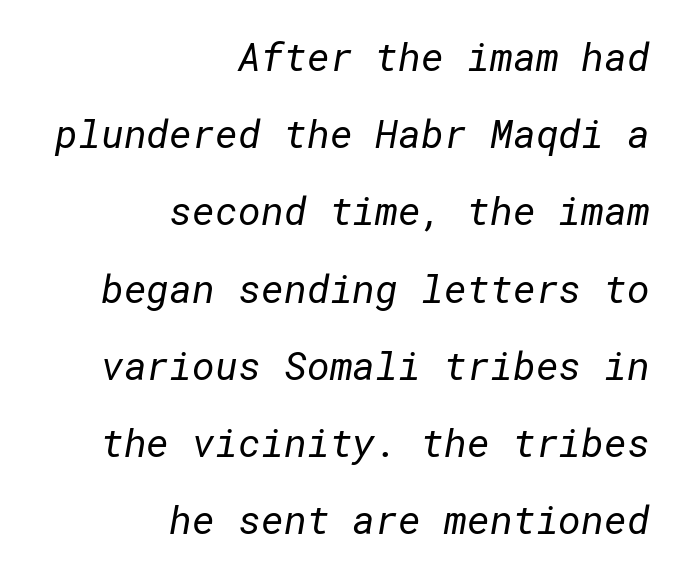
Each word holds together tightly as a unit, with standard inter-letter gaps. Grotesque or geometric, the face here clearly has no serifs. Where is the straight margin? On the right. Honestly, there is no underline to notice here at all.
